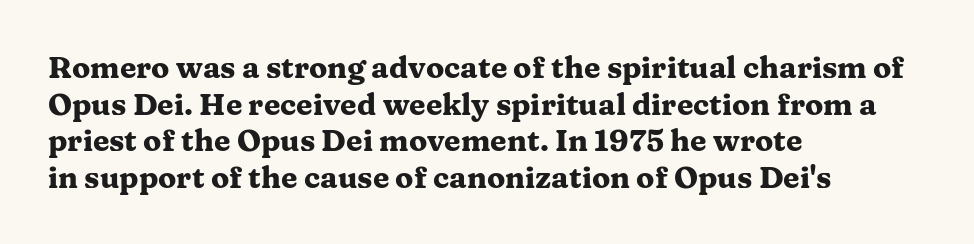
Q: Is the text bold? A: Yes.
Q: Is the text italic (slanted)? A: No, it is upright.
Q: Is the typeface a serif or a sans-serif typeface? A: Serif.
Q: Is the text underlined? A: No.
Q: How is the paragraph aligned? A: Left-aligned.
Q: Is the spacing between letters normal or unusually wide? A: Normal.
Q: Width (condensed, normal, or wide)? A: Wide.
Q: Stroke contrast? A: Medium.
Q: x-height? A: Medium.
Q: Monospaced? A: No.
